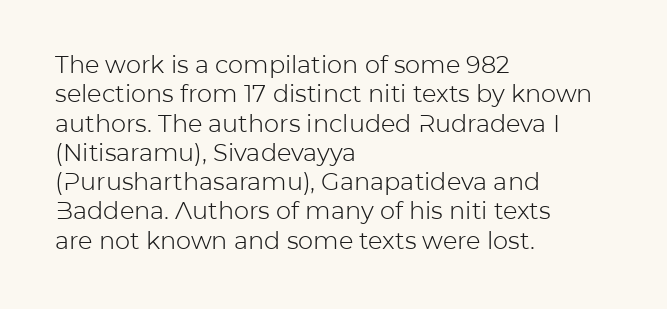
{"italic": "no", "bold": "no", "underline": "no", "align": "left", "line_spacing_ratio": 1.22, "letter_spacing": "normal", "letter_spacing_em": 0.0, "glyph_px": 24}
